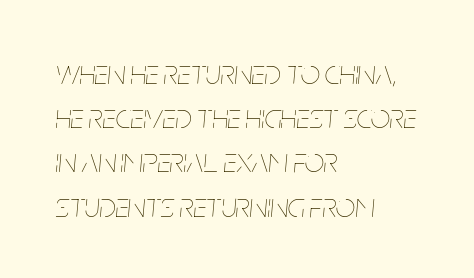
Q: Is the text bold? A: No.
Q: Is the text italic (slanted)? A: Yes, it leans right by about 5 degrees.
Q: Is the text underlined? A: No.
Q: How is the paragraph aligned? A: Left-aligned.
Q: Is the spacing between letters normal or unusually wide? A: Normal.
Q: Is the spacing between lines tight, normal or loose? A: Normal.
Q: Width (condensed, normal, or wide)? A: Condensed.
Q: Stroke contrast? A: Low.
Q: x-height? A: Large.
Q: Monospaced? A: No.
